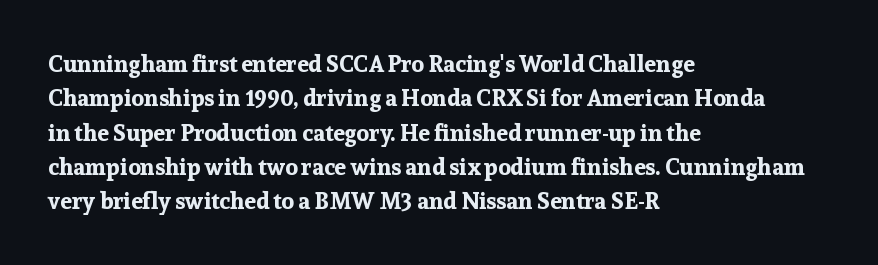
The image shows 23 px bold type, upright; set left-aligned, normal line spacing (1.49x), normal letter spacing, not underlined.
